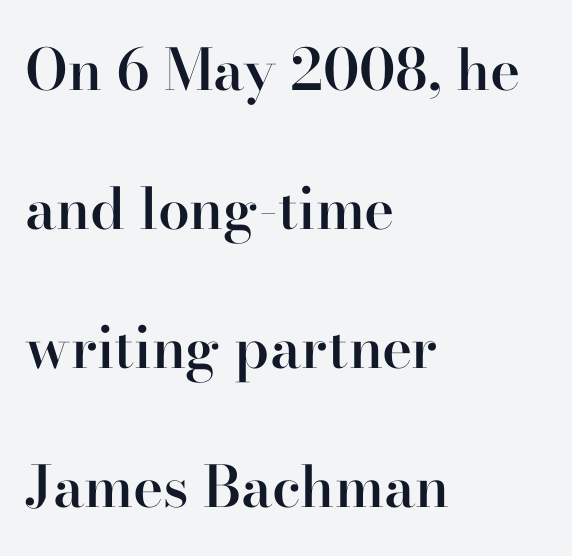
{"serif": "yes", "italic": "no", "bold": "semi", "weight": "semibold", "width": "normal", "stroke_contrast": "high", "x_height": "small", "monospaced": "no", "underline": "no", "align": "left", "line_spacing": "loose", "line_spacing_ratio": 2.44, "letter_spacing": "normal", "letter_spacing_em": 0.0, "glyph_px": 57}
